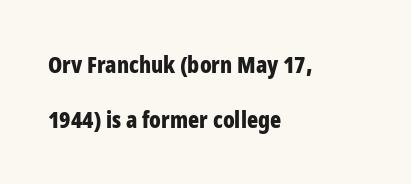
The space beneath each line is pristine and unruled. You'd pick this weight for a headline — it's a proper bold. Students, observe: this is what heavily led, spacious text looks like. Left-aligned paragraph, ragged on the right. Posture: vertical. Short note: letters normally spaced.
